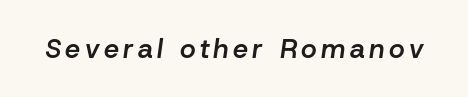
The whole block is typeset with a tilt. Check the space under the baseline: it is left empty. Moderately thickened strokes mark this as semibold type.
